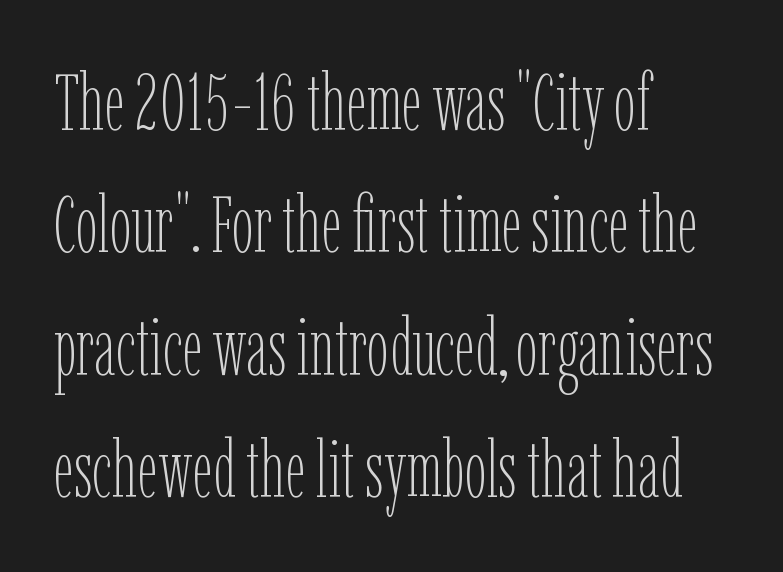
Which margin do the lines hug? The left one — the right edge is uneven. Do the letters lean? They stand straight. Quick note: interline space is typical. Stems here are at most as thick as an everyday book face.
